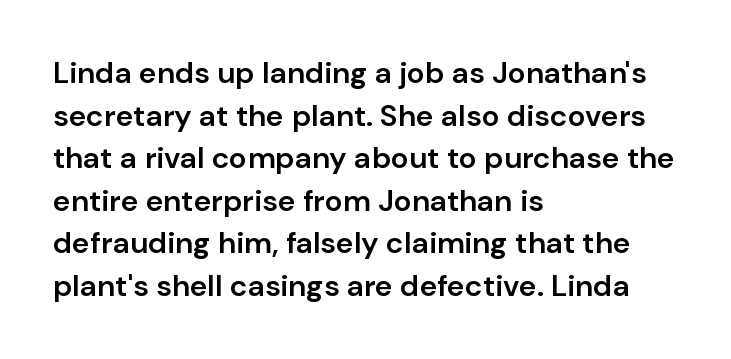
Q: Is the text bold? A: Semi-bold.
Q: Is the text italic (slanted)? A: No, it is upright.
Q: Is the typeface a serif or a sans-serif typeface? A: Sans-serif.
Q: Is the text underlined? A: No.
Q: How is the paragraph aligned? A: Left-aligned.
Q: Is the spacing between letters normal or unusually wide? A: Normal.
Q: Is the spacing between lines tight, normal or loose? A: Normal.
Q: Width (condensed, normal, or wide)? A: Normal.
Q: Stroke contrast? A: Low.
Q: x-height? A: Medium.
Q: Monospaced? A: No.
